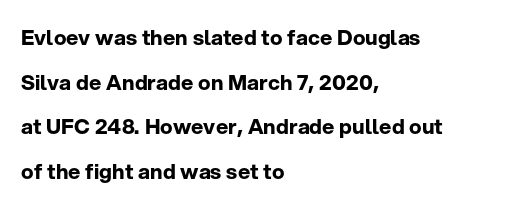
The image shows 21 px bold type, upright; set left-aligned, loose line spacing (2.12x), normal letter spacing, not underlined.
